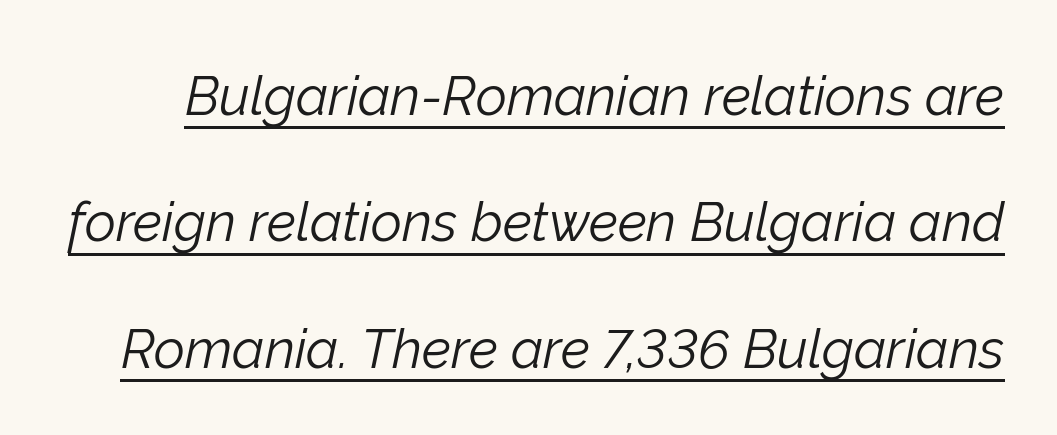
The image shows 54 px light type, italic (leaning right); set loose line spacing (2.34x), normal letter spacing, underlined; low stroke contrast and a medium x-height.
